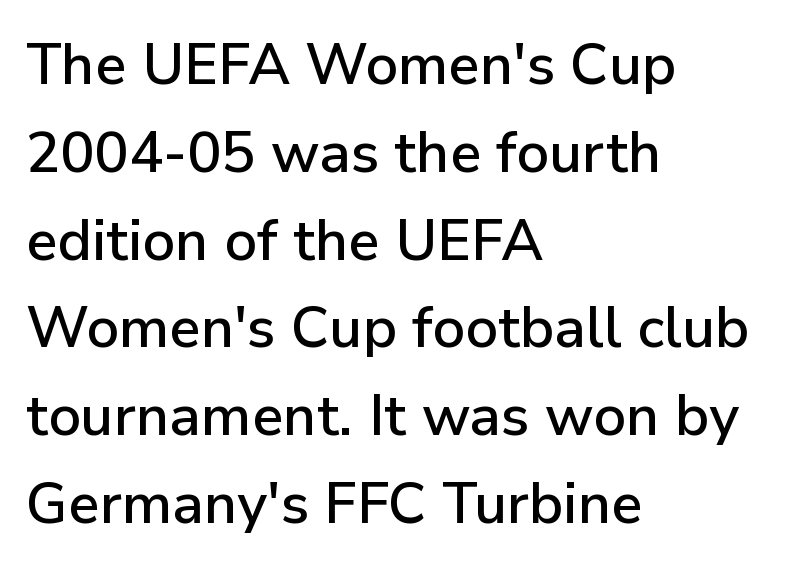
Nope, not italic — everything's standing straight. No word sits above an underline. Proportional: the letters do not fall into vertical columns. There is no visible air inserted between adjacent glyphs. Normally led — the rows are evenly, conventionally spaced.
